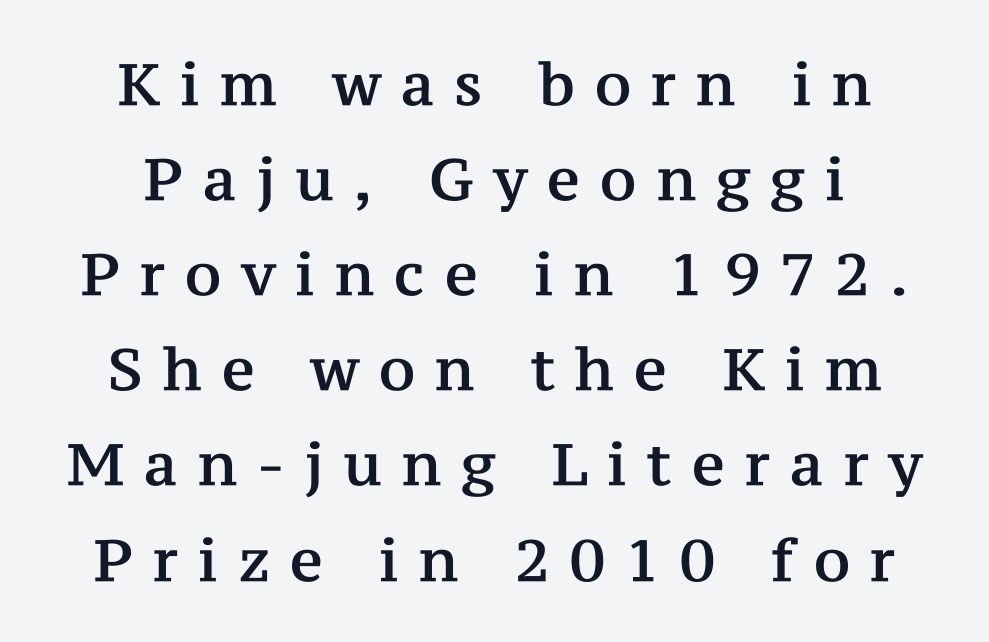
{"serif": "yes", "italic": "no", "width": "normal", "stroke_contrast": "medium", "x_height": "medium", "monospaced": "no", "underline": "no", "align": "center", "line_spacing": "normal", "line_spacing_ratio": 1.64, "letter_spacing": "wide", "letter_spacing_em": 0.35, "glyph_px": 58}
